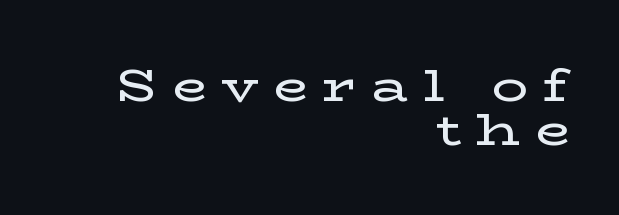
Tracking value appears strongly positive — letters spread wide. The space between consecutive lines is stingy. The rag falls on the left side of this text block. Spacing verdict: proportional, widths tailored to each character. Old-style or modern, the face here clearly has serifs. Rendered with straight, roman letterforms.
